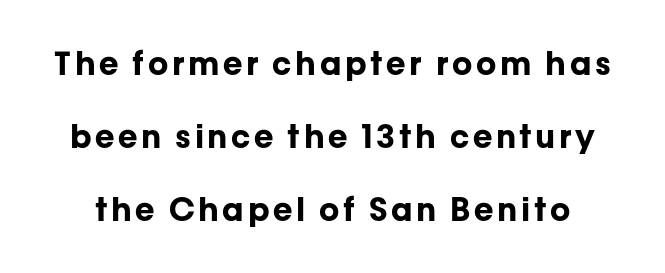
{"serif": "no", "italic": "no", "bold": "yes", "weight": "bold", "width": "normal", "stroke_contrast": "low", "x_height": "medium", "monospaced": "no", "underline": "no", "line_spacing": "loose", "line_spacing_ratio": 2.28, "glyph_px": 32}
